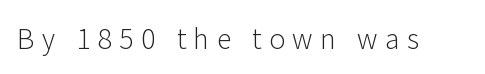
The typography opts for an upright posture over an oblique one. Words appear elongated and porous because spacing is wide. Underlining? Definitely not there. Unbolded letterforms with no extra heft.
